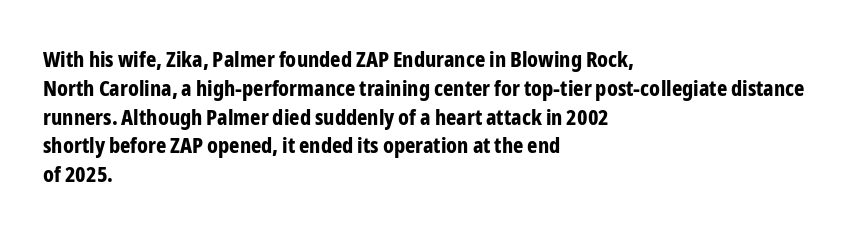
{"italic": "no", "bold": "yes", "underline": "no", "align": "left", "line_spacing": "normal", "line_spacing_ratio": 1.31, "letter_spacing": "normal", "letter_spacing_em": 0.0, "glyph_px": 22}
